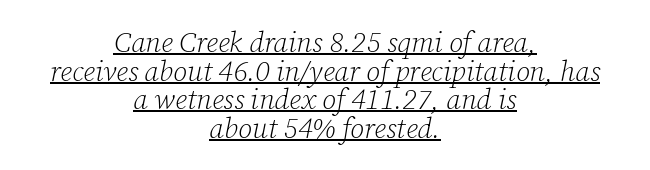
The passage shown is not bold in any degree. Leftover space on each line is divided equally before and after the words. Quick note: italic. Do the characters align in a grid? No, the font is proportional.
